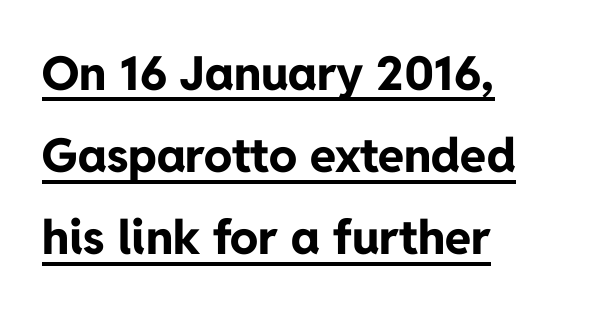
Spacing verdict: proportional, widths tailored to each character. Students, this is bold: see how much ink each stroke carries. Tall strokes in this sample are plumb rather than angled. The typesetter chose a ragged-right arrangement here. Glance below the letters and you will spot a drawn line.
